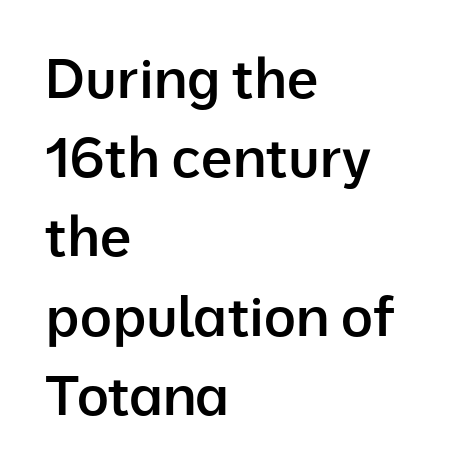
{"serif": "no", "italic": "no", "bold": "semi", "weight": "semibold", "width": "normal", "stroke_contrast": "low", "x_height": "medium", "monospaced": "no", "underline": "no", "align": "left", "line_spacing": "normal", "line_spacing_ratio": 1.44, "letter_spacing": "normal", "letter_spacing_em": 0.0, "glyph_px": 55}
